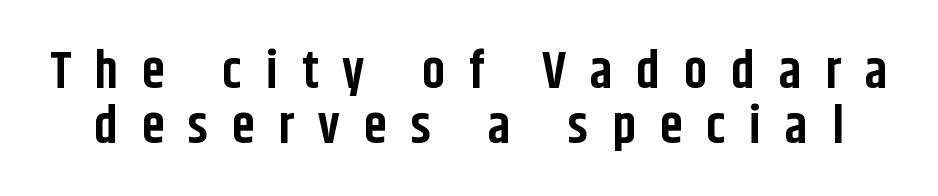
Q: Is the text bold? A: Yes.
Q: Is the text italic (slanted)? A: No, it is upright.
Q: Is the typeface a serif or a sans-serif typeface? A: Sans-serif.
Q: Is the text underlined? A: No.
Q: Is the spacing between letters normal or unusually wide? A: Unusually wide.
Q: Is the spacing between lines tight, normal or loose? A: Tight.
Q: Width (condensed, normal, or wide)? A: Condensed.
Q: Stroke contrast? A: Low.
Q: x-height? A: Large.
Q: Monospaced? A: No.
